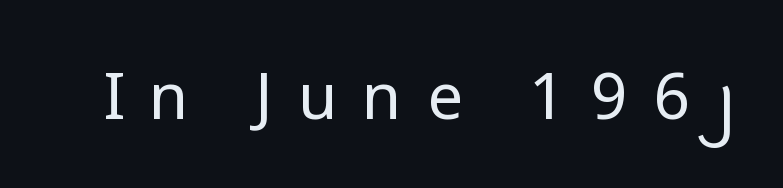
The image shows 64 px regular-weight sans-serif type, upright; set unusually wide letter spacing (+0.39 em), not underlined; low stroke contrast and a medium x-height.
